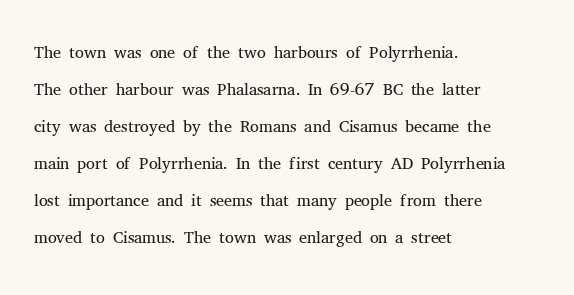
Q: Is the text bold? A: No.
Q: Is the text italic (slanted)? A: No, it is upright.
Q: Is the text underlined? A: No.
Q: How is the paragraph aligned? A: Left-aligned.
Q: Is the spacing between letters normal or unusually wide? A: Normal.
Q: Is the spacing between lines tight, normal or loose? A: Normal.
